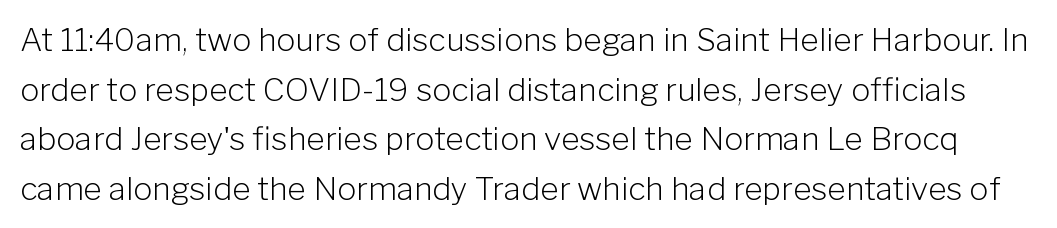
{"serif": "no", "italic": "no", "bold": "no", "weight": "light", "width": "normal", "stroke_contrast": "low", "x_height": "medium", "monospaced": "no", "underline": "no", "line_spacing": "normal", "line_spacing_ratio": 1.55, "letter_spacing": "normal", "letter_spacing_em": 0.0, "glyph_px": 32}
